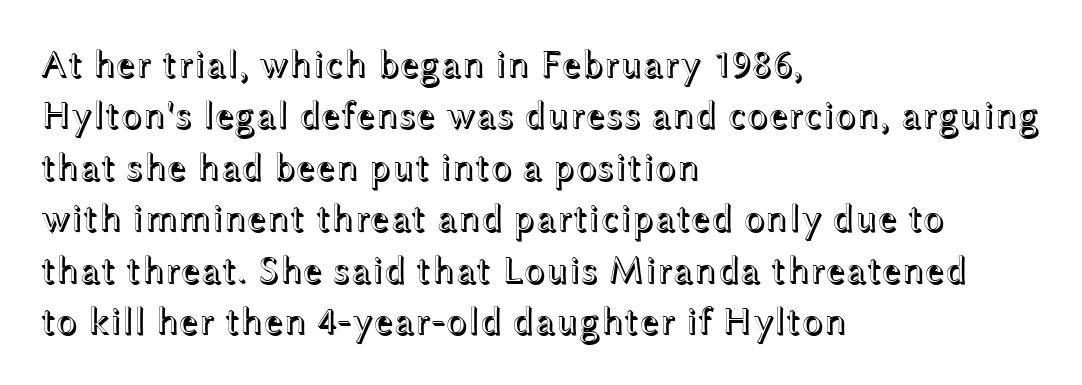
Q: Is the text italic (slanted)? A: No, it is upright.
Q: Is the text underlined? A: No.
Q: How is the paragraph aligned? A: Left-aligned.
Q: Is the spacing between letters normal or unusually wide? A: Normal.
Q: Is the spacing between lines tight, normal or loose? A: Normal.
Q: Width (condensed, normal, or wide)? A: Wide.
Q: x-height? A: Medium.
Q: Monospaced? A: No.
